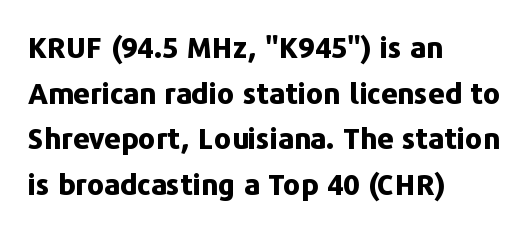
Q: Is the text bold? A: Yes.
Q: Is the text italic (slanted)? A: No, it is upright.
Q: Is the typeface a serif or a sans-serif typeface? A: Sans-serif.
Q: Is the text underlined? A: No.
Q: How is the paragraph aligned? A: Left-aligned.
Q: Is the spacing between letters normal or unusually wide? A: Normal.
Q: Is the spacing between lines tight, normal or loose? A: Normal.
Q: Width (condensed, normal, or wide)? A: Normal.
Q: Stroke contrast? A: Low.
Q: x-height? A: Medium.
Q: Monospaced? A: No.
